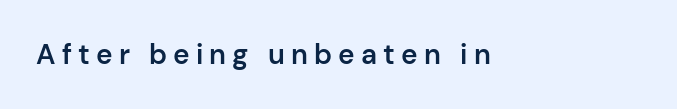
Q: Is the text bold? A: Semi-bold.
Q: Is the text italic (slanted)? A: No, it is upright.
Q: Is the typeface a serif or a sans-serif typeface? A: Sans-serif.
Q: Is the text underlined? A: No.
Q: Is the spacing between letters normal or unusually wide? A: Unusually wide.
Q: Width (condensed, normal, or wide)? A: Normal.
Q: Stroke contrast? A: Low.
Q: x-height? A: Medium.
Q: Monospaced? A: No.
